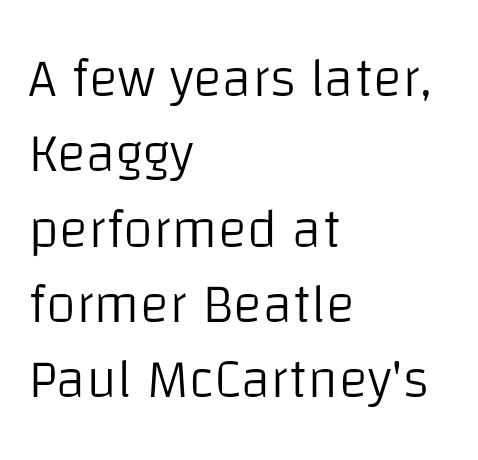
The space directly below the letters is spotless. The font's upright variant was chosen for this text. A typesetter would call this proportional, since set widths differ per character. Letters have the restrained weight of plain body copy at most. The type is set solid horizontally, with unmodified tracking.
